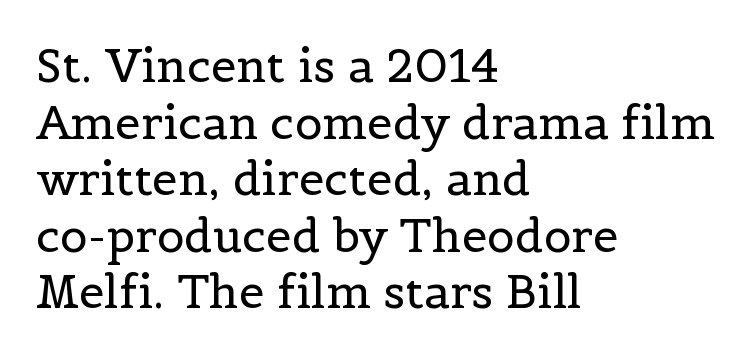
Q: Is the text bold? A: No.
Q: Is the text italic (slanted)? A: No, it is upright.
Q: Is the typeface a serif or a sans-serif typeface? A: Serif.
Q: Is the text underlined? A: No.
Q: How is the paragraph aligned? A: Left-aligned.
Q: Is the spacing between letters normal or unusually wide? A: Normal.
Q: Width (condensed, normal, or wide)? A: Normal.
Q: x-height? A: Medium.
Q: Monospaced? A: No.
